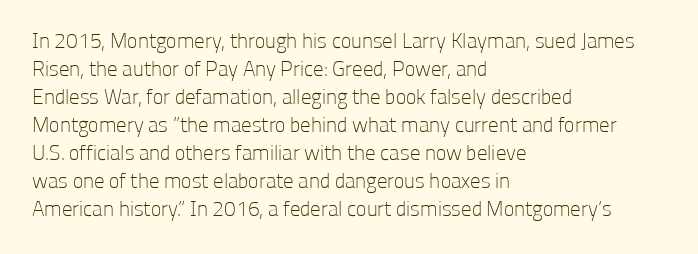
Q: Is the text bold? A: No.
Q: Is the text italic (slanted)? A: No, it is upright.
Q: Is the text underlined? A: No.
Q: How is the paragraph aligned? A: Left-aligned.
Q: Is the spacing between letters normal or unusually wide? A: Normal.
Q: Is the spacing between lines tight, normal or loose? A: Normal.
